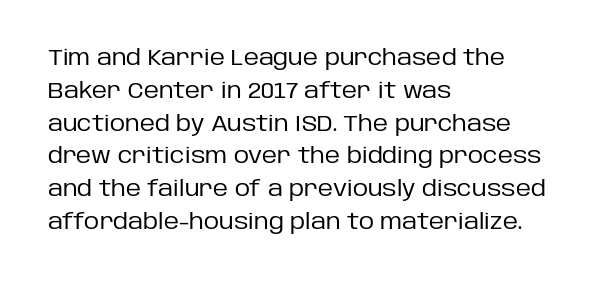
Upright lettering throughout. The rows are spaced the way most documents space them. These lines stack with their left ends in a neat column. The space beneath each line is pristine and unruled. This sample uses plain, unmodified letter spacing. Stem width sits at or under what a default text font uses.
